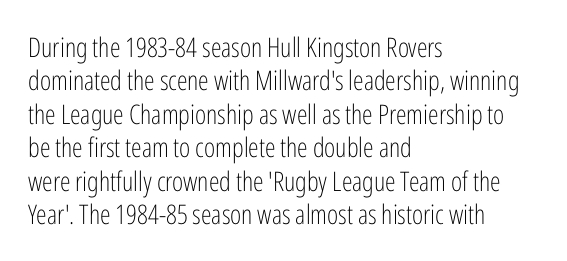
The image shows 27 px text type, upright; set left-aligned, line spacing 1.24x, normal letter spacing, not underlined.
